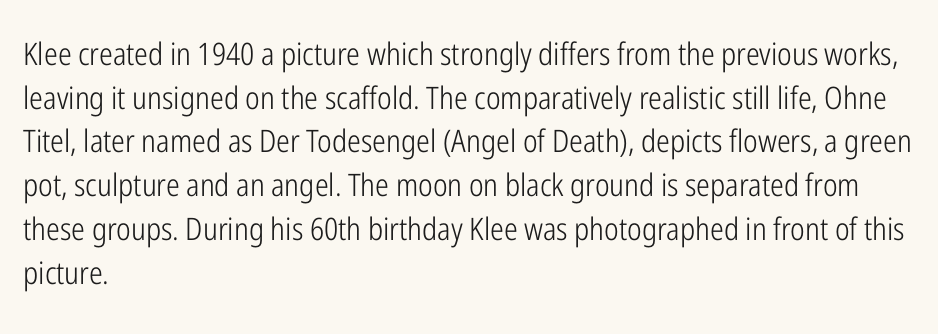
The strokes are not fattened; the text isn't bold. Has an underline been added? It has not. Character widths vary here, with narrow letters taking less room than wide ones. Serif or sans? Sans — the stroke terminals are bare.
